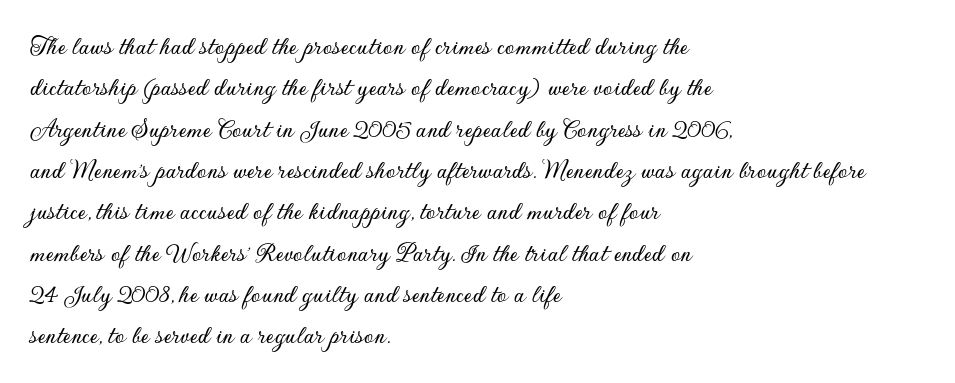
{"underline": "no", "align": "left", "line_spacing": "normal", "line_spacing_ratio": 1.53, "letter_spacing": "normal", "letter_spacing_em": 0.0, "glyph_px": 27}
